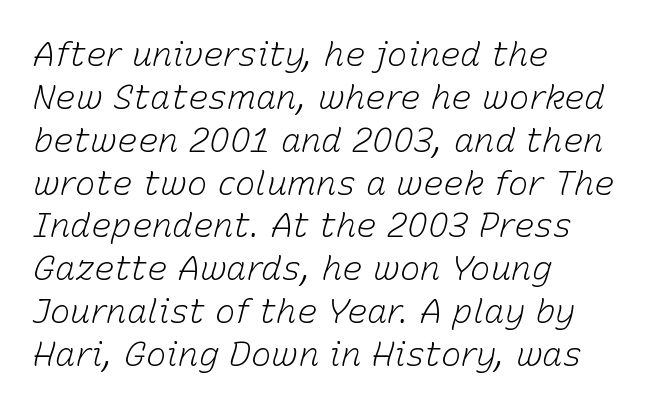
The image shows 34 px light type, italic (leaning right); set left-aligned, normal line spacing (1.26x), normal letter spacing, not underlined; low stroke contrast and a medium x-height.
